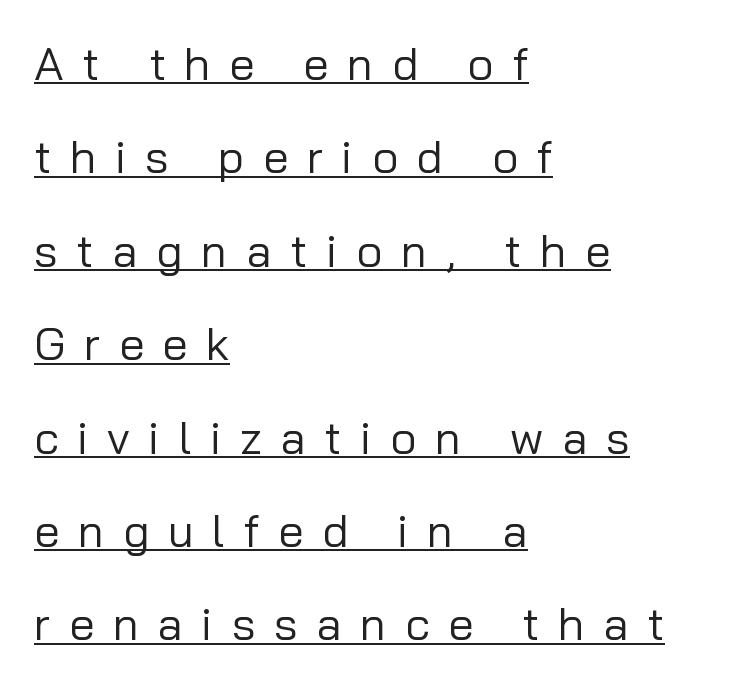
The image shows 46 px regular-weight sans-serif type, upright; set left-aligned, loose line spacing (2.03x), unusually wide letter spacing (+0.4 em), underlined; low stroke contrast and a medium x-height.
